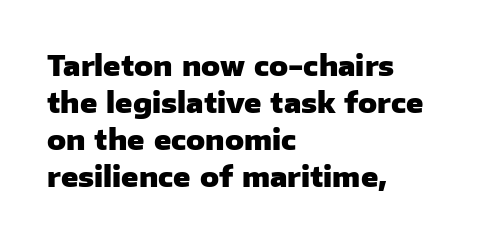
Q: Is the text bold? A: Yes.
Q: Is the text italic (slanted)? A: No, it is upright.
Q: Is the typeface a serif or a sans-serif typeface? A: Sans-serif.
Q: Is the text underlined? A: No.
Q: How is the paragraph aligned? A: Left-aligned.
Q: Is the spacing between letters normal or unusually wide? A: Normal.
Q: Is the spacing between lines tight, normal or loose? A: Normal.
Q: Width (condensed, normal, or wide)? A: Normal.
Q: Stroke contrast? A: Low.
Q: x-height? A: Medium.
Q: Monospaced? A: No.
